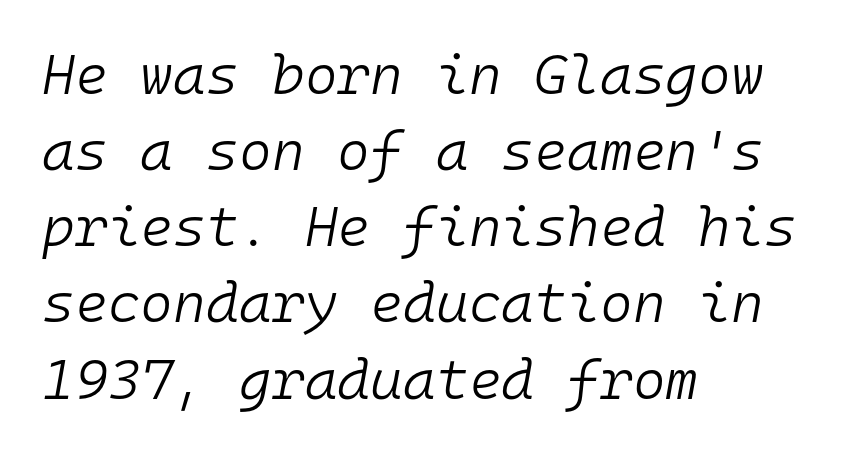
The image shows 56 px light type, italic (leaning right), monospaced; set left-aligned, normal line spacing (1.36x), normal letter spacing, not underlined; low stroke contrast and a medium x-height.
